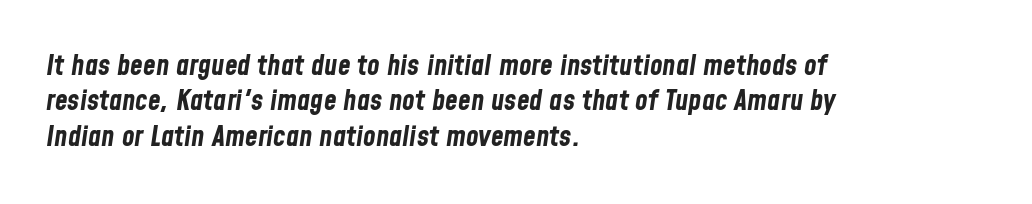
Teacher's note: observe the even left margin — that is flush-left alignment. Think of a printed novel: that variable character pitch is what you see here. Set as a true bold cut, around the 700 mark. These lines keep a tight, regular rhythm from letter to letter. This is oblique type, the kind used for emphasis or titles.
